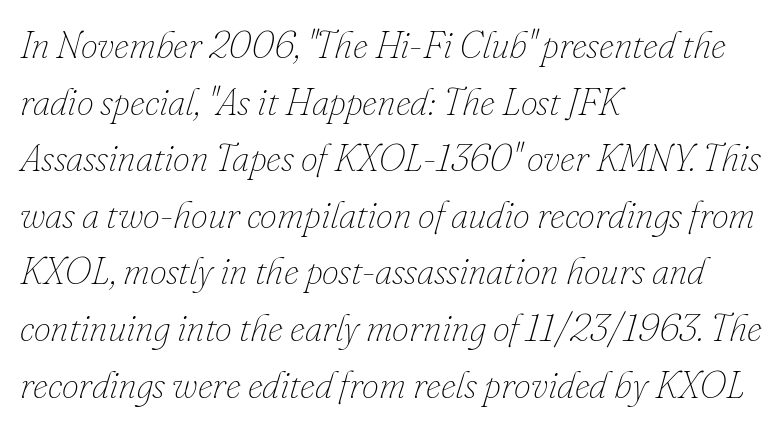
{"italic": "yes", "lean": "right", "slant_degrees": 16, "bold": "no", "weight": "thin", "width": "normal", "stroke_contrast": "low", "x_height": "small", "monospaced": "no", "underline": "no", "align": "left", "line_spacing": "normal", "line_spacing_ratio": 1.49, "letter_spacing": "normal", "letter_spacing_em": 0.0, "glyph_px": 38}
